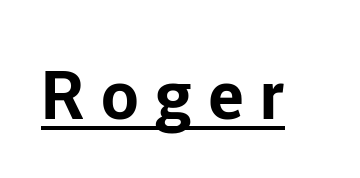
Q: Is the text bold? A: Yes.
Q: Is the text italic (slanted)? A: No, it is upright.
Q: Is the typeface a serif or a sans-serif typeface? A: Sans-serif.
Q: Is the text underlined? A: Yes.
Q: Is the spacing between letters normal or unusually wide? A: Unusually wide.
Q: Width (condensed, normal, or wide)? A: Normal.
Q: Stroke contrast? A: Low.
Q: x-height? A: Medium.
Q: Monospaced? A: No.
